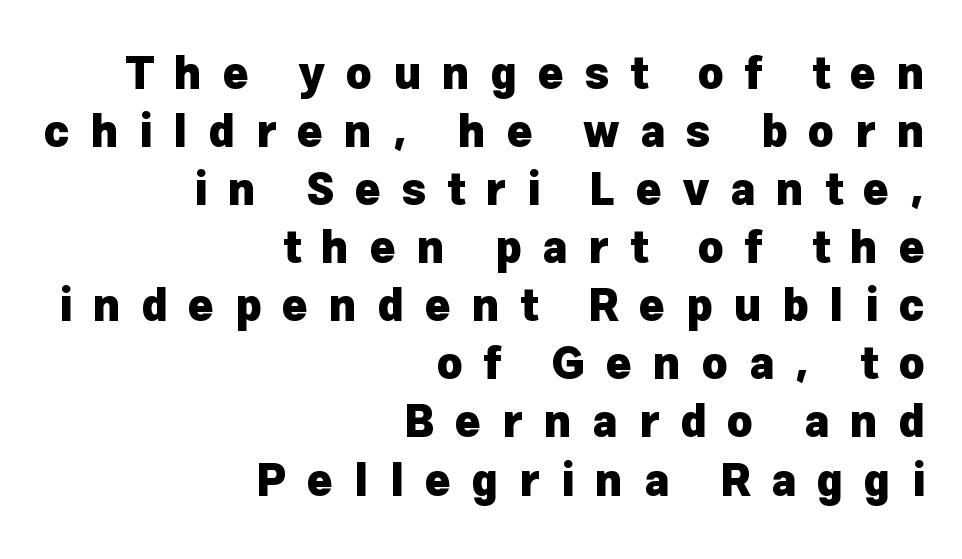
The image shows 44 px heavy sans-serif type, upright; set right-aligned, normal line spacing (1.32x), unusually wide letter spacing (+0.47 em), not underlined; low stroke contrast and a medium x-height.
